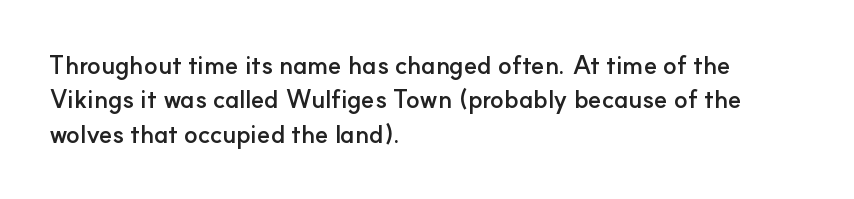
Plain, unruled lines of type. Italic: no, the glyphs are upright roman. The face used here has the dense, thick strokes of a bold. Compared with typical paragraphs, the rows here are spaced about the same. The paragraph has a hard left edge and a soft right edge. Here the glyphs are tracked normally, forming tight word shapes.
